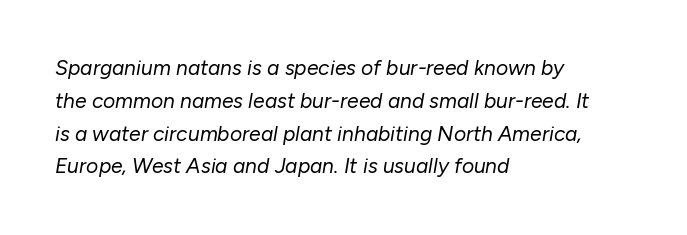
Q: Is the text bold? A: No.
Q: Is the text italic (slanted)? A: Yes, it leans right by about 10 degrees.
Q: Is the text underlined? A: No.
Q: How is the paragraph aligned? A: Left-aligned.
Q: Is the spacing between letters normal or unusually wide? A: Normal.
Q: Is the spacing between lines tight, normal or loose? A: Normal.
